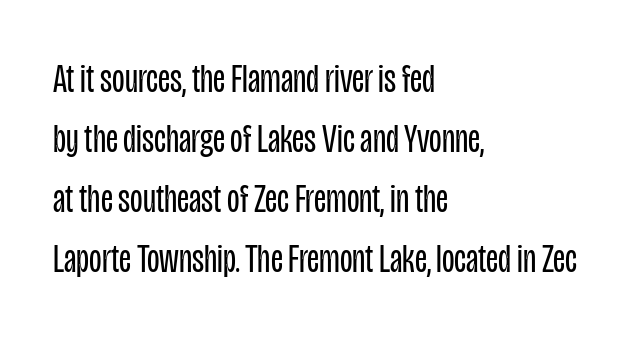
{"serif": "no", "italic": "no", "bold": "no", "weight": "regular", "width": "condensed", "stroke_contrast": "low", "x_height": "large", "monospaced": "no", "underline": "no", "align": "left", "line_spacing": "normal", "line_spacing_ratio": 1.46, "letter_spacing": "normal", "letter_spacing_em": 0.0, "glyph_px": 41}
